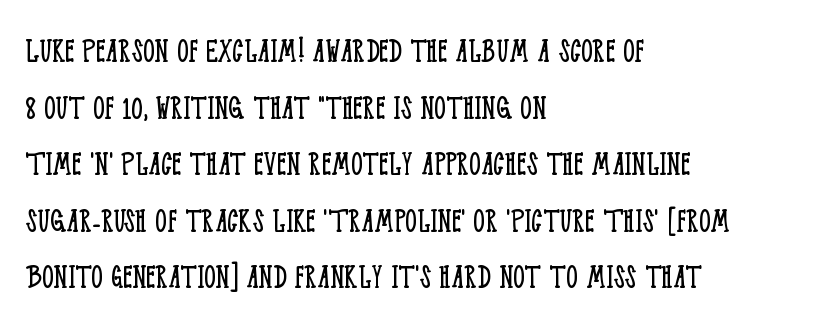
Q: Is the text bold? A: No.
Q: Is the text italic (slanted)? A: No, it is upright.
Q: Is the typeface a serif or a sans-serif typeface? A: Serif.
Q: Is the text underlined? A: No.
Q: How is the paragraph aligned? A: Left-aligned.
Q: Is the spacing between letters normal or unusually wide? A: Normal.
Q: Is the spacing between lines tight, normal or loose? A: Normal.
Q: Width (condensed, normal, or wide)? A: Condensed.
Q: Stroke contrast? A: Low.
Q: x-height? A: Large.
Q: Monospaced? A: No.
